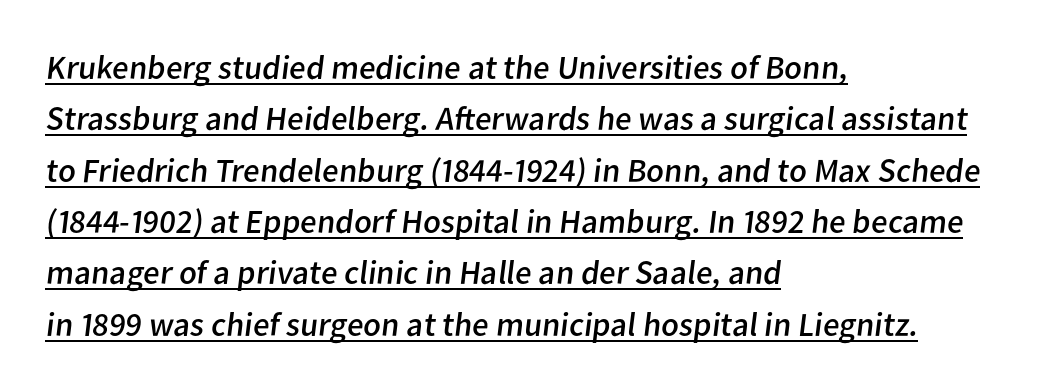
Q: Is the text bold? A: No.
Q: Is the typeface a serif or a sans-serif typeface? A: Sans-serif.
Q: Is the text underlined? A: Yes.
Q: How is the paragraph aligned? A: Left-aligned.
Q: Is the spacing between letters normal or unusually wide? A: Normal.
Q: Is the spacing between lines tight, normal or loose? A: Normal.
Q: Width (condensed, normal, or wide)? A: Normal.
Q: Stroke contrast? A: Low.
Q: x-height? A: Medium.
Q: Monospaced? A: No.
